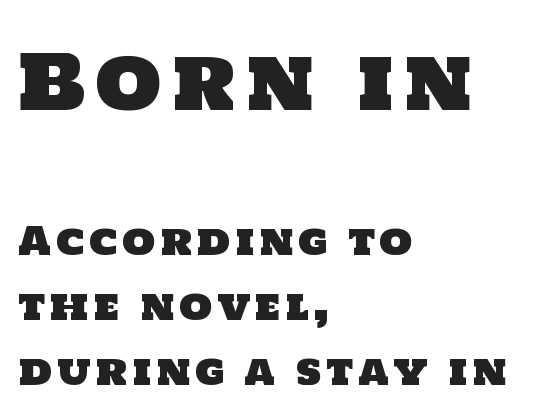
{"serif": "no", "width": "normal", "stroke_contrast": "low", "x_height": "large", "monospaced": "no", "underline": "no", "align": "left", "line_spacing_ratio": 1.71, "larger_block": "first", "size_ratio": 2.0, "glyph_px": 76}
